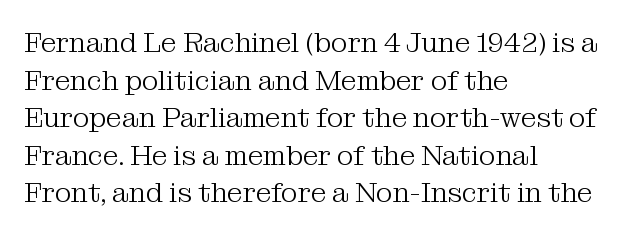
Q: Is the text bold? A: No.
Q: Is the text italic (slanted)? A: No, it is upright.
Q: Is the typeface a serif or a sans-serif typeface? A: Serif.
Q: Is the text underlined? A: No.
Q: How is the paragraph aligned? A: Left-aligned.
Q: Is the spacing between letters normal or unusually wide? A: Normal.
Q: Is the spacing between lines tight, normal or loose? A: Normal.
Q: Width (condensed, normal, or wide)? A: Normal.
Q: Stroke contrast? A: Medium.
Q: x-height? A: Medium.
Q: Monospaced? A: No.
